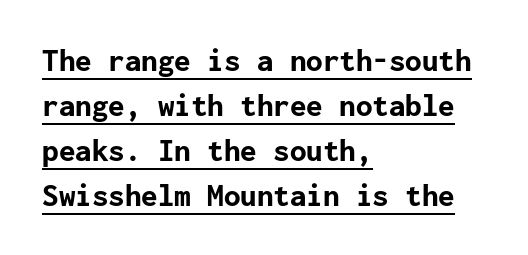
{"serif": "no", "italic": "no", "bold": "yes", "weight": "bold", "width": "normal", "stroke_contrast": "low", "x_height": "medium", "underline": "yes", "align": "left", "line_spacing": "normal", "line_spacing_ratio": 1.36, "letter_spacing": "normal", "letter_spacing_em": 0.0, "glyph_px": 33}
